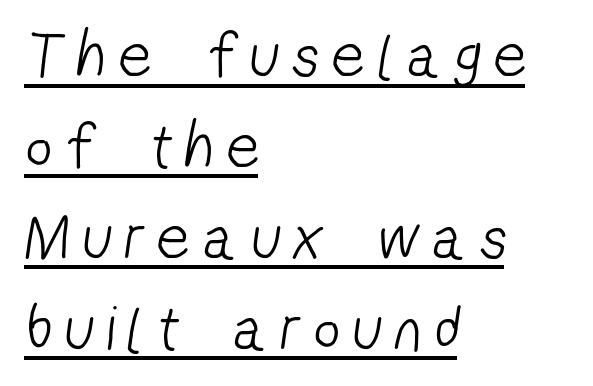
Q: Is the text bold? A: No.
Q: Is the typeface a serif or a sans-serif typeface? A: Sans-serif.
Q: Is the text underlined? A: Yes.
Q: How is the paragraph aligned? A: Left-aligned.
Q: Is the spacing between letters normal or unusually wide? A: Unusually wide.
Q: Is the spacing between lines tight, normal or loose? A: Normal.
Q: Width (condensed, normal, or wide)? A: Condensed.
Q: Stroke contrast? A: Low.
Q: x-height? A: Medium.
Q: Monospaced? A: No.
